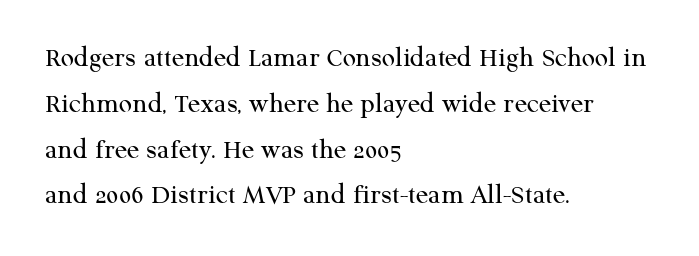
The image shows 29 px regular-weight serif type, upright; set left-aligned, normal line spacing (1.58x), normal letter spacing, not underlined; medium stroke contrast and a medium x-height.
